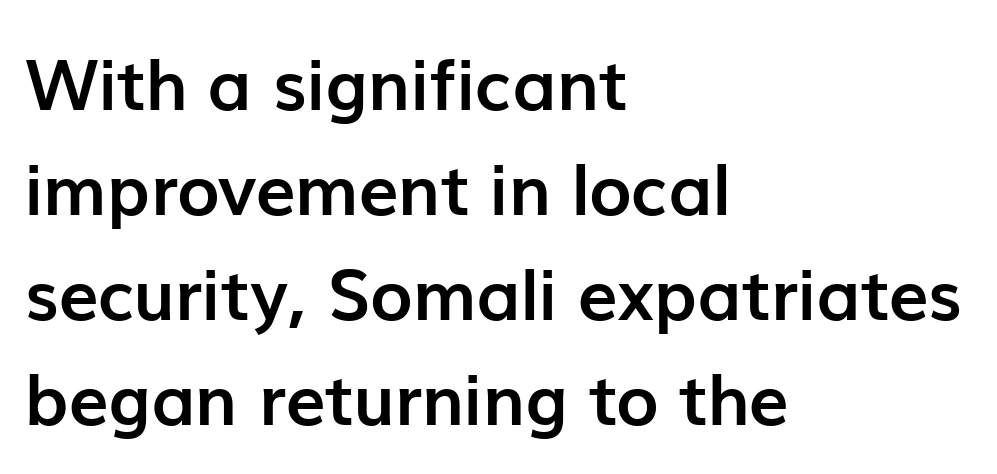
Q: Is the text bold? A: Yes.
Q: Is the text italic (slanted)? A: No, it is upright.
Q: Is the typeface a serif or a sans-serif typeface? A: Sans-serif.
Q: Is the text underlined? A: No.
Q: How is the paragraph aligned? A: Left-aligned.
Q: Is the spacing between letters normal or unusually wide? A: Normal.
Q: Is the spacing between lines tight, normal or loose? A: Normal.
Q: Width (condensed, normal, or wide)? A: Normal.
Q: Stroke contrast? A: Low.
Q: x-height? A: Medium.
Q: Monospaced? A: No.
